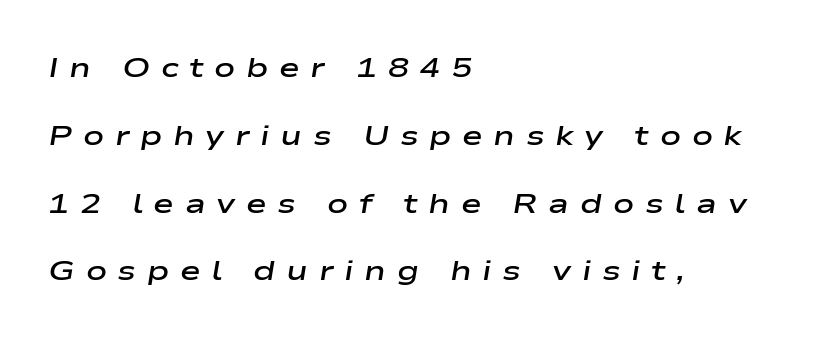
The text block is weighted toward the left margin, trailing off unevenly rightward. A semibold gives these letters moderate extra thickness, short of bold. Glyph-to-glyph distance is far greater than everyday printed text. Compared with typical paragraphs, the rows here are farther apart.
